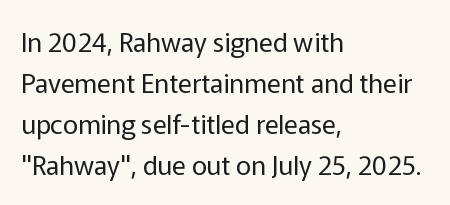
The image shows 26 px text type, upright; set left-aligned, normal line spacing (1.58x), normal letter spacing, not underlined.
